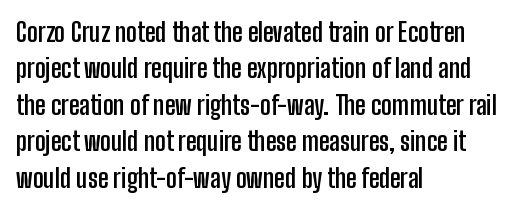
Q: Is the text bold? A: Yes.
Q: Is the text italic (slanted)? A: No, it is upright.
Q: Is the text underlined? A: No.
Q: How is the paragraph aligned? A: Left-aligned.
Q: Is the spacing between letters normal or unusually wide? A: Normal.
Q: Is the spacing between lines tight, normal or loose? A: Normal.
